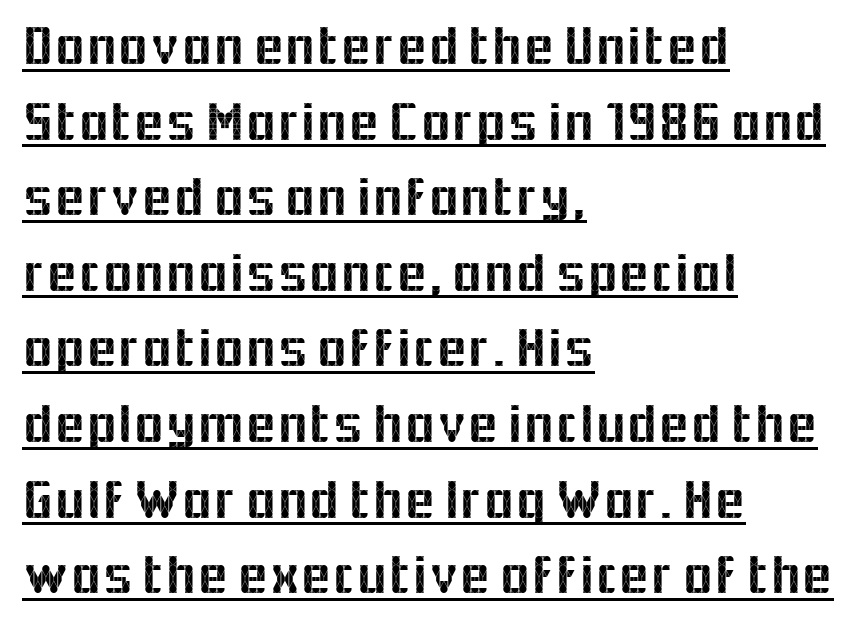
{"serif": "no", "italic": "no", "width": "normal", "x_height": "medium", "monospaced": "no", "underline": "yes", "align": "left", "line_spacing": "normal", "line_spacing_ratio": 1.35, "letter_spacing": "normal", "letter_spacing_em": 0.0, "glyph_px": 56}
